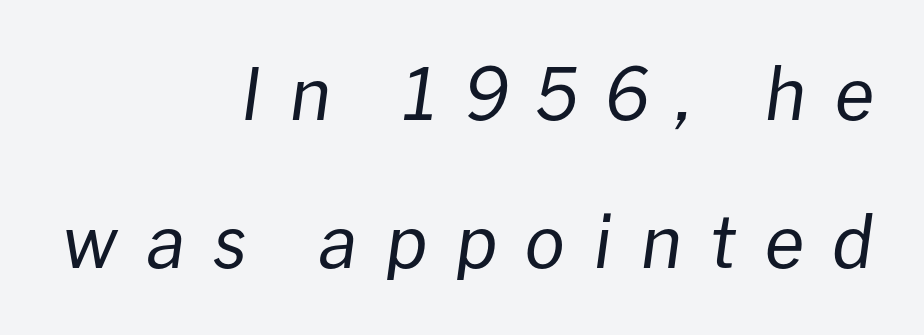
{"italic": "yes", "lean": "right", "slant_degrees": 8, "bold": "no", "weight": "regular", "width": "normal", "stroke_contrast": "low", "x_height": "medium", "monospaced": "no", "underline": "no", "align": "right", "line_spacing": "loose", "line_spacing_ratio": 2.05, "letter_spacing": "wide", "letter_spacing_em": 0.39, "glyph_px": 72}
